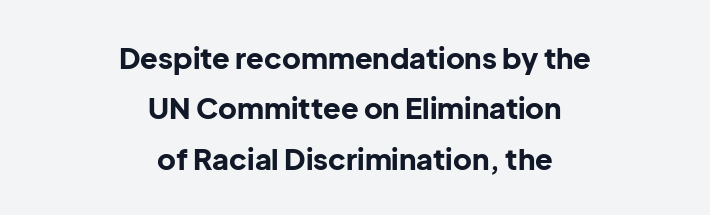
The image shows 29 px bold sans-serif type, upright; set centered, line spacing 1.74x, normal letter spacing, not underlined; low stroke contrast and a medium x-height.
